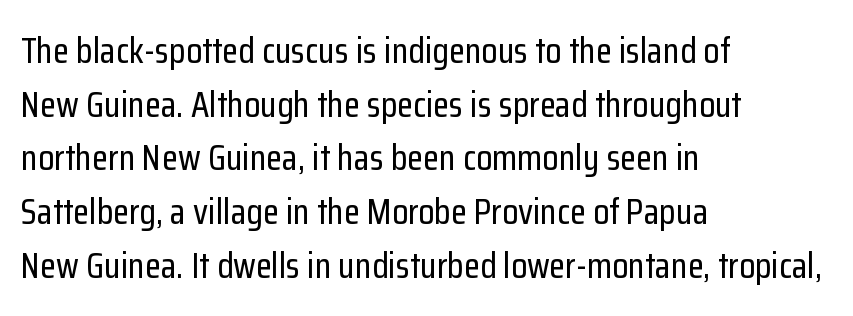
Q: Is the text italic (slanted)? A: No, it is upright.
Q: Is the typeface a serif or a sans-serif typeface? A: Sans-serif.
Q: Is the text underlined? A: No.
Q: How is the paragraph aligned? A: Left-aligned.
Q: Is the spacing between letters normal or unusually wide? A: Normal.
Q: Is the spacing between lines tight, normal or loose? A: Normal.
Q: Width (condensed, normal, or wide)? A: Condensed.
Q: Stroke contrast? A: Low.
Q: x-height? A: Medium.
Q: Monospaced? A: No.
